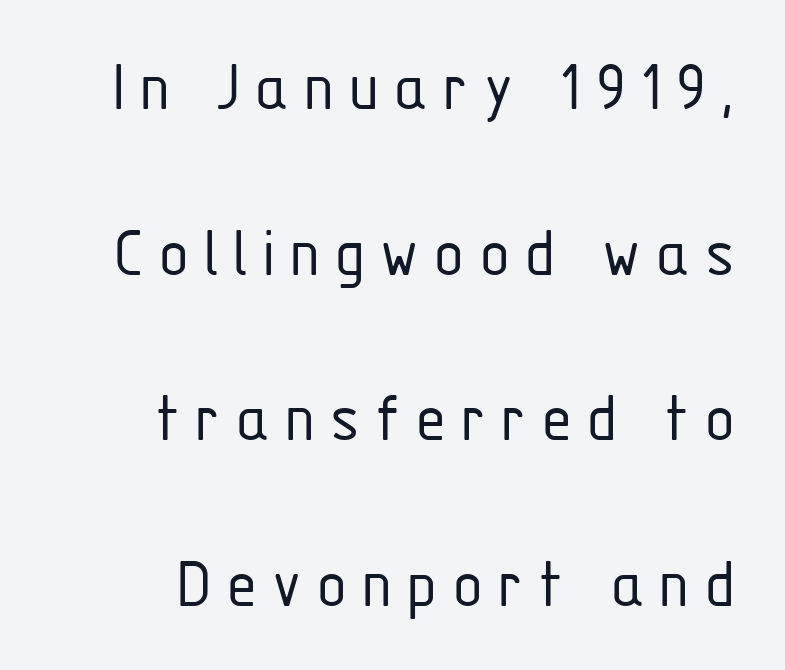
Q: Is the text bold? A: No.
Q: Is the text italic (slanted)? A: No, it is upright.
Q: Is the typeface a serif or a sans-serif typeface? A: Sans-serif.
Q: Is the text underlined? A: No.
Q: How is the paragraph aligned? A: Right-aligned.
Q: Is the spacing between lines tight, normal or loose? A: Loose.
Q: Width (condensed, normal, or wide)? A: Condensed.
Q: Stroke contrast? A: Low.
Q: x-height? A: Medium.
Q: Monospaced? A: No.
